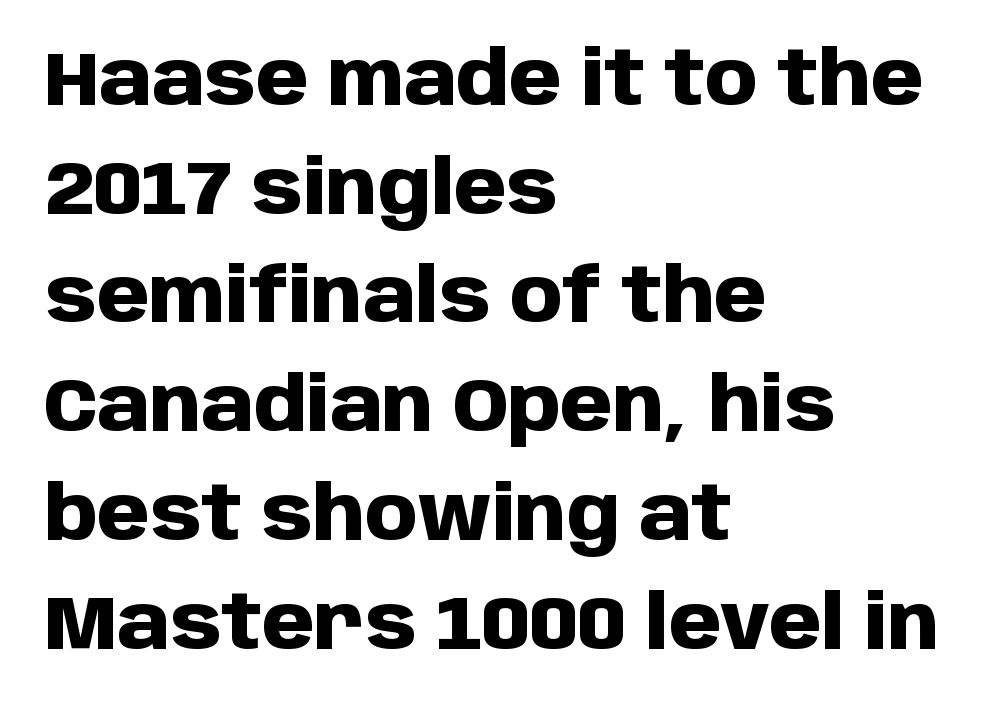
The image shows 75 px heavy sans-serif type, upright; set left-aligned, normal line spacing (1.45x), normal letter spacing, not underlined; low stroke contrast and a large x-height.
